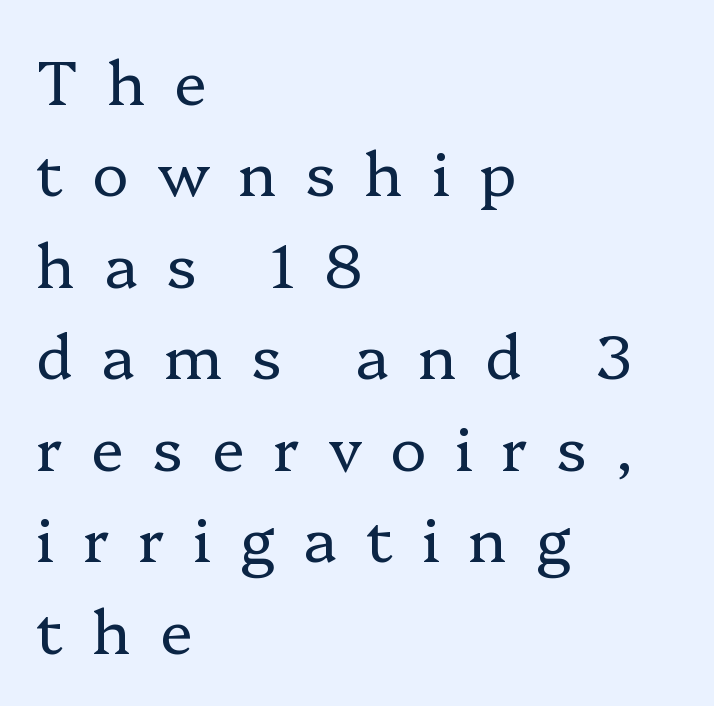
The image shows 61 px regular-weight serif type, upright; set left-aligned, normal line spacing (1.5x), unusually wide letter spacing (+0.47 em), not underlined; low stroke contrast and a medium x-height.
